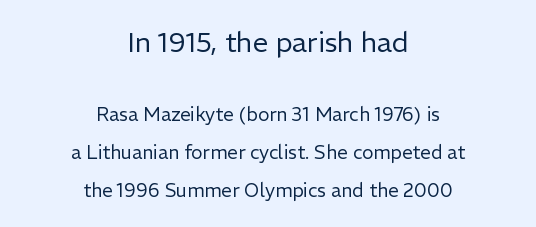
Ascenders rise straight up at ninety degrees. Each word holds together tightly as a unit, with standard inter-letter gaps. You get the large type first, then a drop to smaller type. Has an underline been added? It has not. What's the leading like? Stretched, with rows far apart.
